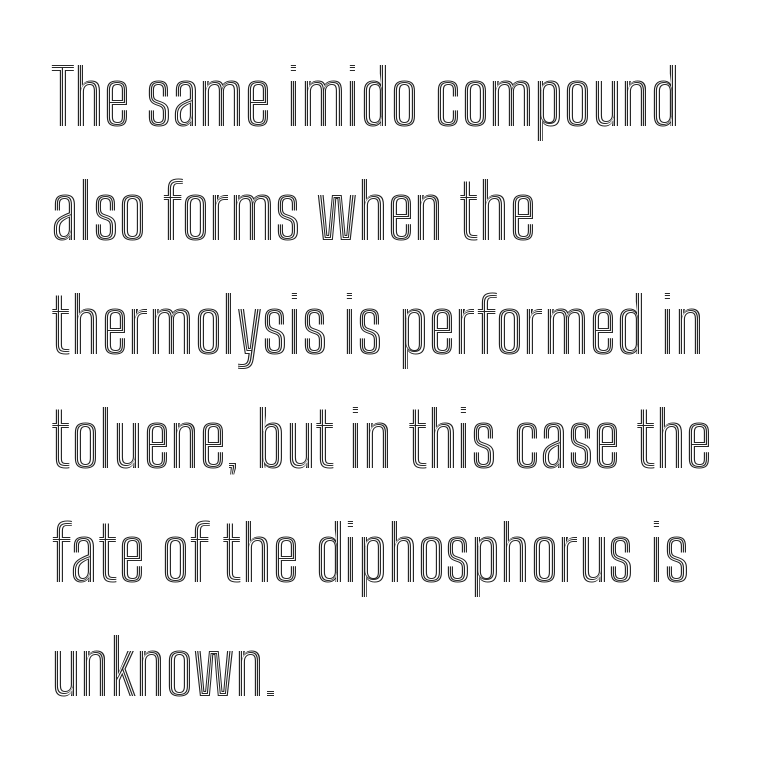
The image shows 76 px condensed type, upright; set left-aligned, normal line spacing (1.5x), normal letter spacing, not underlined; a medium x-height.
